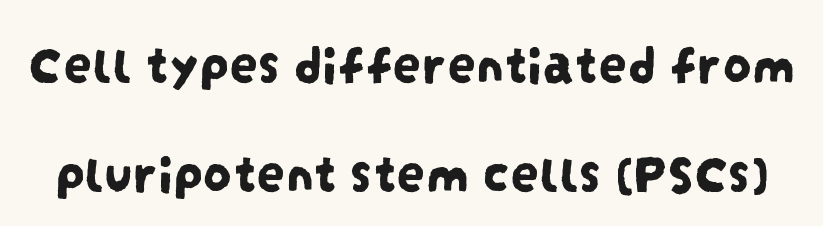
The image shows 57 px condensed sans-serif type; set loose line spacing (1.92x), normal letter spacing, not underlined; low stroke contrast and a large x-height.
